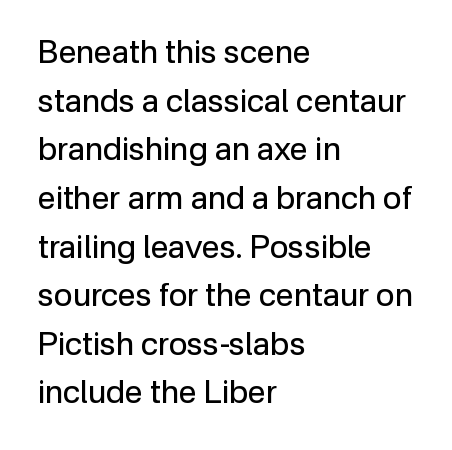
{"serif": "no", "italic": "no", "bold": "no", "weight": "regular", "width": "normal", "stroke_contrast": "low", "x_height": "medium", "monospaced": "no", "underline": "no", "align": "left", "line_spacing": "normal", "line_spacing_ratio": 1.52, "letter_spacing": "normal", "letter_spacing_em": 0.0, "glyph_px": 32}
